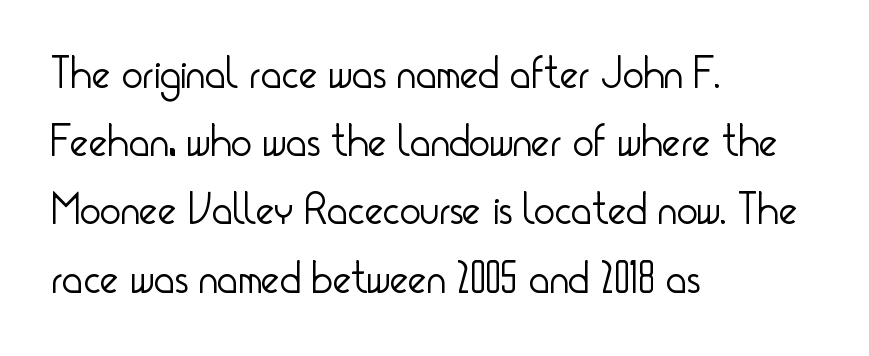
The rendering uses natural spacing where letterforms have individual widths. The leading is moderate, giving the passage an even texture. Just letters on the line, the space beneath them empty. Letterform terminals end flat and unadorned throughout the passage.
